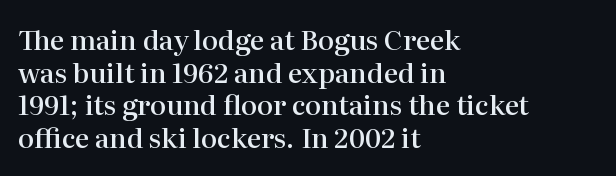
The rendering uses a semibold face; strokes are thickened but not to full bold. Inter-character spacing is left at the font's built-in metrics. Quick note: not italic, upright. Which margin do the lines hug? The left one — the right edge is uneven.
